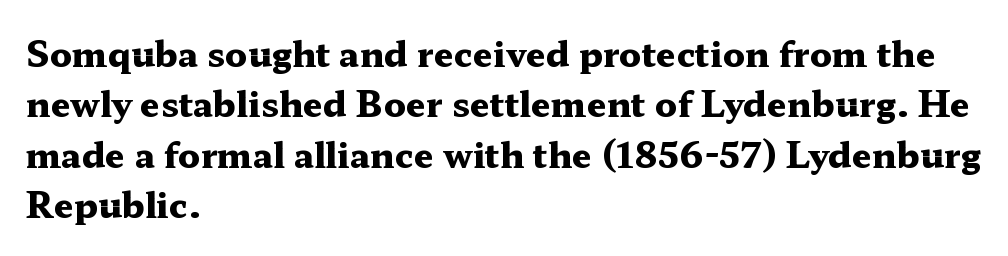
Baseline-to-baseline distance is the conventional proportion of letter height. Varying glyph widths throughout — classic text-font behaviour. Typographic density is high because the face is bold. Underline: absent.
